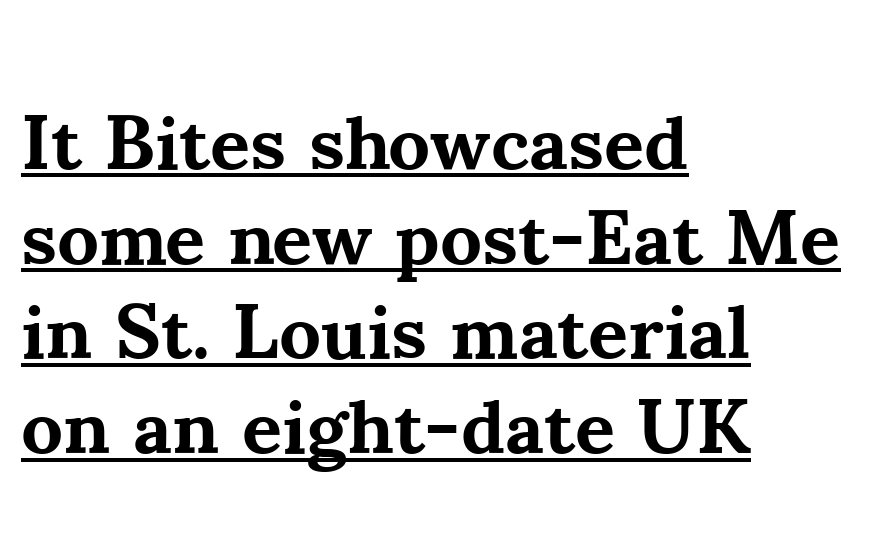
{"serif": "yes", "italic": "no", "bold": "yes", "weight": "bold", "width": "normal", "stroke_contrast": "medium", "x_height": "small", "monospaced": "no", "underline": "yes", "align": "left", "line_spacing_ratio": 1.23, "letter_spacing": "normal", "letter_spacing_em": 0.0, "glyph_px": 77}
